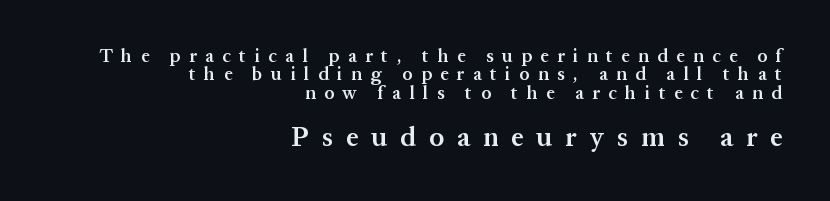
{"italic": "no", "bold": "semi", "underline": "no", "align": "right", "line_spacing": "tight", "line_spacing_ratio": 1.02, "letter_spacing": "wide", "letter_spacing_em": 0.48, "larger_block": "second", "size_ratio": 1.5, "glyph_px": 27}
